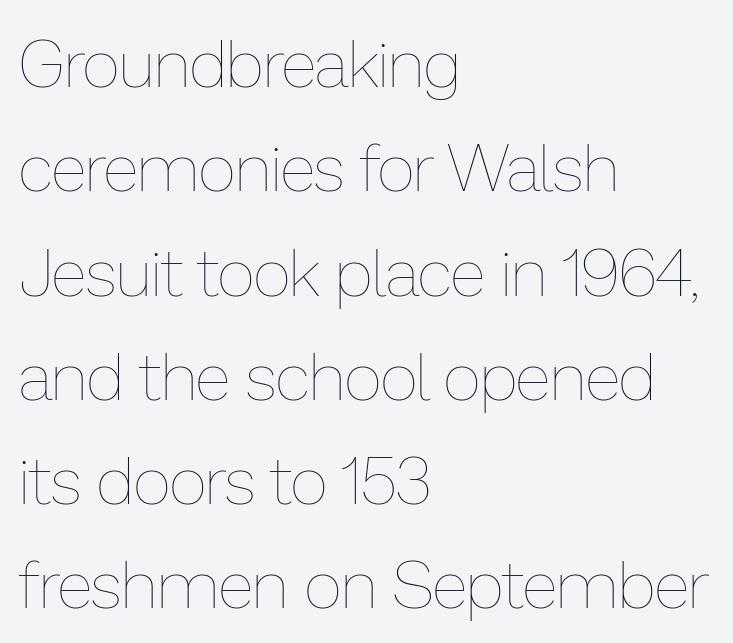
{"italic": "no", "bold": "no", "weight": "thin", "width": "normal", "stroke_contrast": "low", "x_height": "medium", "monospaced": "no", "underline": "no", "align": "left", "line_spacing": "normal", "line_spacing_ratio": 1.58, "letter_spacing": "normal", "letter_spacing_em": 0.0, "glyph_px": 66}
